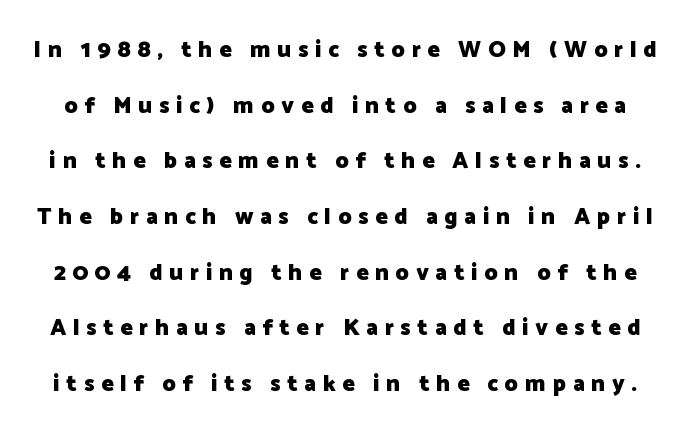
Honestly, the rows look like they've been pulled way apart. Notice how the stems are strictly vertical — no italics here. Notice how thick the strokes are: this is what a full bold looks like. A clean baseline with only descenders dipping below it. A typesetter would call this heavily tracked-out type.
